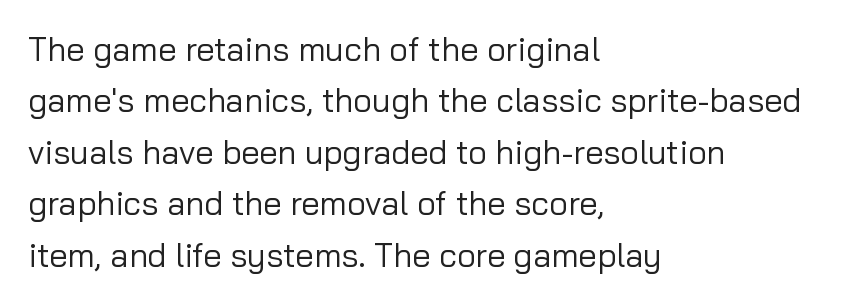
Posture: upright roman. Check under the words: just untouched page. No extra tracking has been applied to these lines. The space between consecutive lines is moderate.
